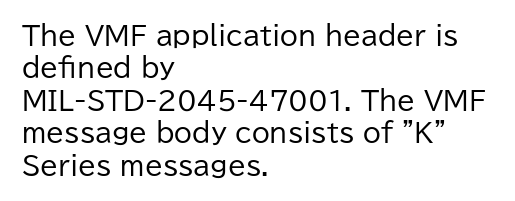
{"italic": "no", "bold": "no", "underline": "no", "align": "left", "line_spacing": "normal", "line_spacing_ratio": 1.25, "letter_spacing": "normal", "letter_spacing_em": 0.0, "glyph_px": 26}
